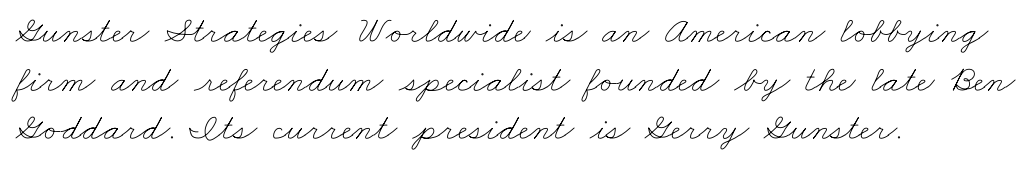
The image shows 38 px thin, wide type; set left-aligned, normal line spacing (1.28x), normal letter spacing, not underlined; low stroke contrast and a small x-height.
